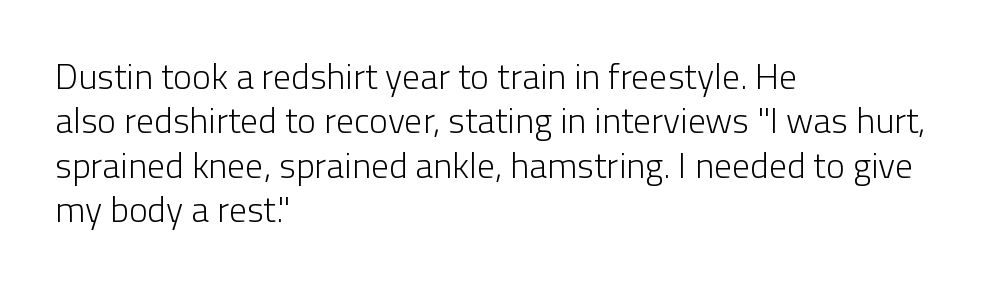
{"serif": "no", "italic": "no", "bold": "no", "weight": "light", "width": "normal", "stroke_contrast": "low", "x_height": "medium", "monospaced": "no", "underline": "no", "align": "left", "line_spacing_ratio": 1.23, "letter_spacing": "normal", "letter_spacing_em": 0.0, "glyph_px": 36}
